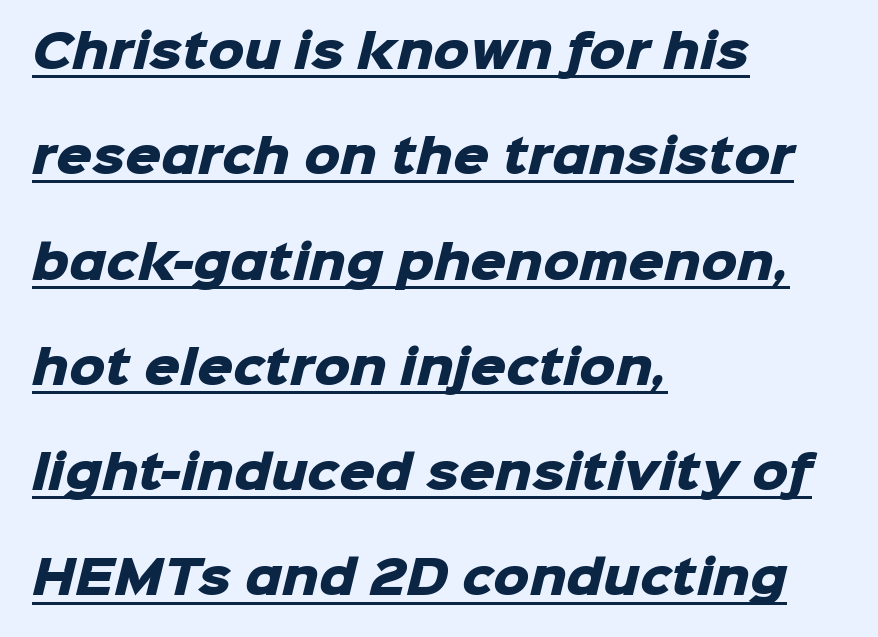
Q: Is the text bold? A: Yes.
Q: Is the typeface a serif or a sans-serif typeface? A: Sans-serif.
Q: Is the text underlined? A: Yes.
Q: How is the paragraph aligned? A: Left-aligned.
Q: Is the spacing between letters normal or unusually wide? A: Normal.
Q: Is the spacing between lines tight, normal or loose? A: Loose.
Q: Width (condensed, normal, or wide)? A: Normal.
Q: Stroke contrast? A: Low.
Q: x-height? A: Medium.
Q: Monospaced? A: No.
